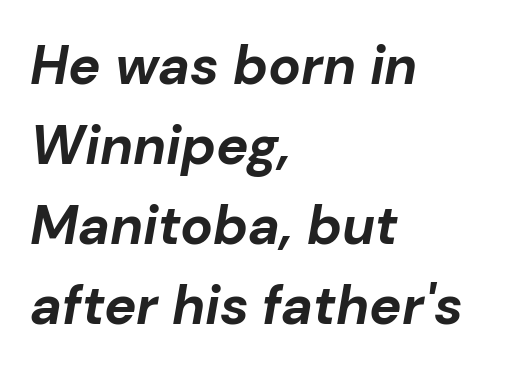
Does the copy run flush right? No — it runs flush left. No word sits above an underline. Look at the tracking — it's just the regular setting, nothing added. Vertical spacing — default. Strong, thick strokes mark this as bold type.
